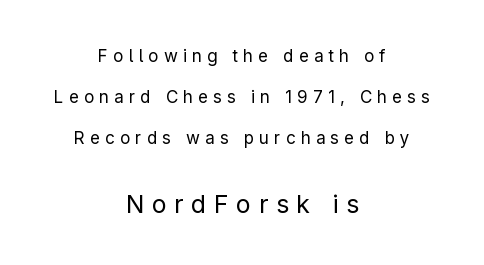
{"italic": "no", "bold": "no", "underline": "no", "align": "center", "line_spacing": "loose", "line_spacing_ratio": 2.41, "letter_spacing": "wide", "letter_spacing_em": 0.3, "larger_block": "second", "size_ratio": 1.47, "glyph_px": 25}
